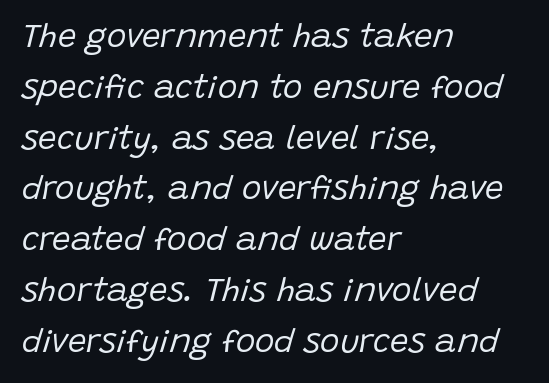
Rule under the text: the space is simply empty. Leading matches the norm, producing a regular column. The rendering applies a slant to the glyphs. Between one letter and the next there's only the usual sliver of space. Line beginnings align vertically; line endings do not. Compared with a typical body face, this is equally light or lighter still.
